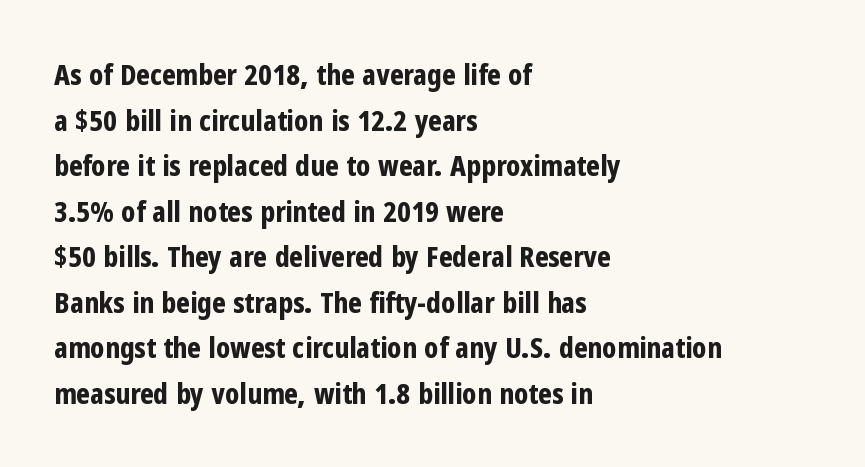
{"serif": "no", "italic": "no", "bold": "yes", "weight": "bold", "width": "condensed", "stroke_contrast": "low", "x_height": "medium", "monospaced": "no", "underline": "no", "align": "left", "line_spacing": "normal", "line_spacing_ratio": 1.57, "letter_spacing": "normal", "letter_spacing_em": 0.0, "glyph_px": 29}
